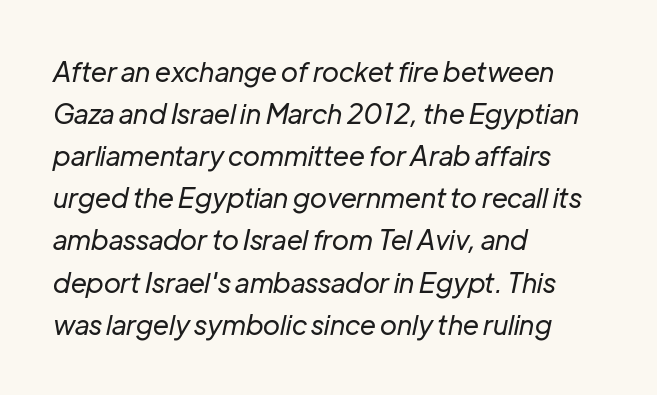
The image shows 27 px text type, italic (leaning right); set left-aligned, normal line spacing (1.56x), normal letter spacing, not underlined.
